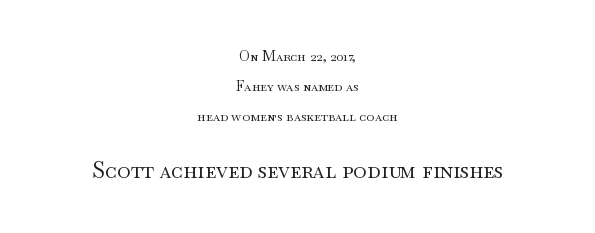
The image shows 23 px text type, upright; set centered, loose line spacing (2.14x), normal letter spacing, not underlined; the second (bottom) block is 1.64x larger.
